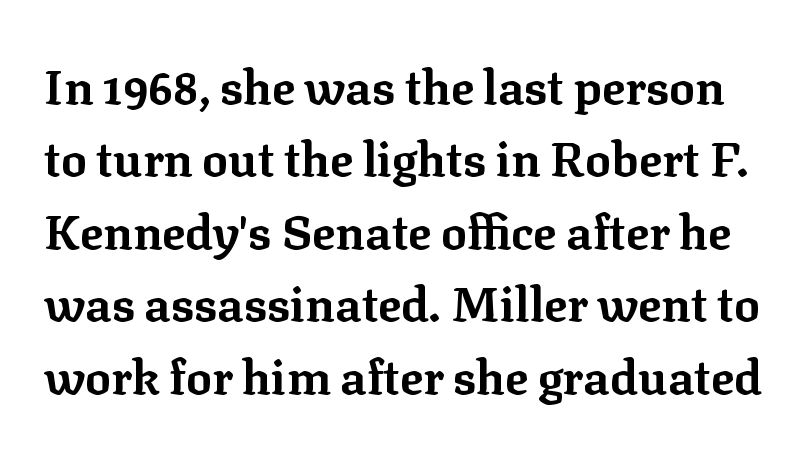
Q: Is the text bold? A: Yes.
Q: Is the text italic (slanted)? A: No, it is upright.
Q: Is the typeface a serif or a sans-serif typeface? A: Serif.
Q: Is the text underlined? A: No.
Q: Is the spacing between letters normal or unusually wide? A: Normal.
Q: Is the spacing between lines tight, normal or loose? A: Normal.
Q: Width (condensed, normal, or wide)? A: Normal.
Q: Stroke contrast? A: Low.
Q: x-height? A: Medium.
Q: Monospaced? A: No.
